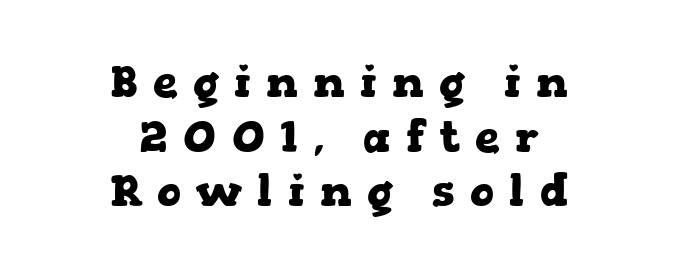
{"serif": "yes", "italic": "no", "bold": "yes", "weight": "heavy", "width": "wide", "stroke_contrast": "low", "x_height": "medium", "monospaced": "no", "underline": "no", "align": "center", "line_spacing_ratio": 1.24, "letter_spacing": "wide", "letter_spacing_em": 0.35, "glyph_px": 44}
